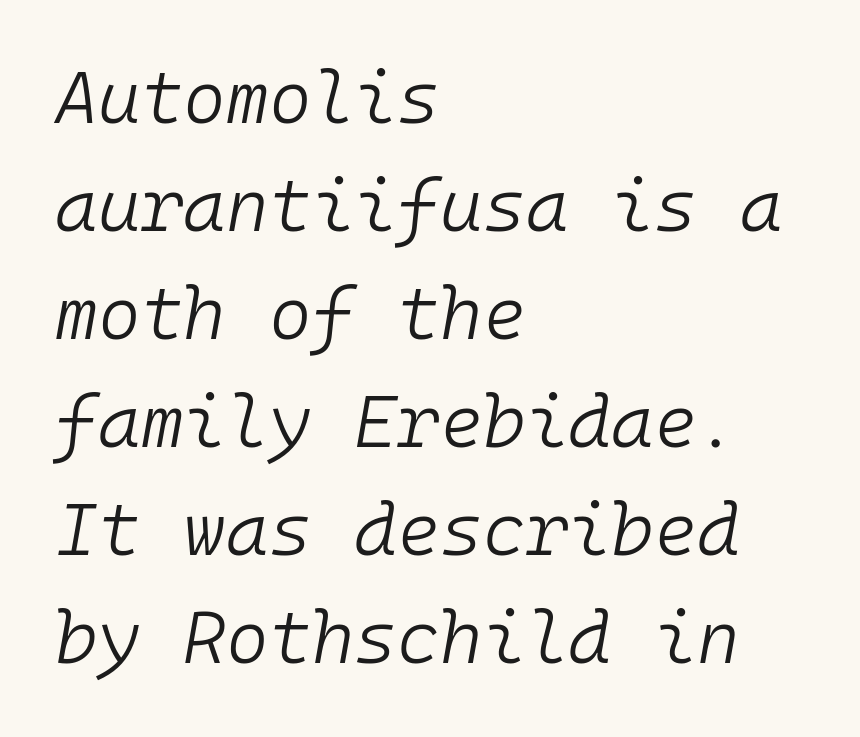
{"italic": "yes", "lean": "right", "slant_degrees": 10, "bold": "no", "weight": "light", "width": "normal", "stroke_contrast": "low", "x_height": "medium", "monospaced": "yes", "underline": "no", "align": "left", "line_spacing": "normal", "line_spacing_ratio": 1.48, "letter_spacing": "normal", "letter_spacing_em": 0.0, "glyph_px": 73}
